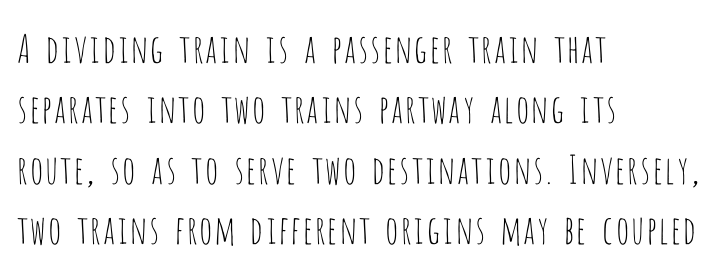
Q: Is the text bold? A: No.
Q: Is the text italic (slanted)? A: No, it is upright.
Q: Is the typeface a serif or a sans-serif typeface? A: Sans-serif.
Q: Is the text underlined? A: No.
Q: How is the paragraph aligned? A: Left-aligned.
Q: Is the spacing between letters normal or unusually wide? A: Normal.
Q: Is the spacing between lines tight, normal or loose? A: Normal.
Q: Width (condensed, normal, or wide)? A: Condensed.
Q: Stroke contrast? A: Low.
Q: x-height? A: Large.
Q: Monospaced? A: No.
